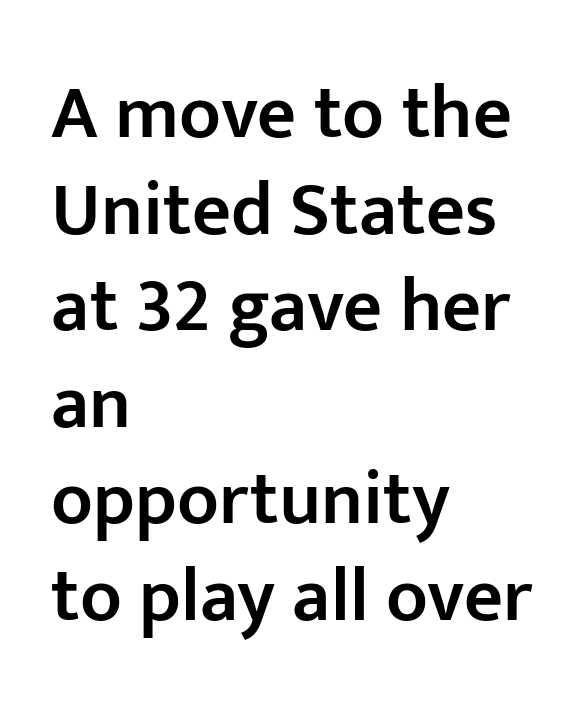
Q: Is the text bold? A: Semi-bold.
Q: Is the text italic (slanted)? A: No, it is upright.
Q: Is the typeface a serif or a sans-serif typeface? A: Sans-serif.
Q: Is the text underlined? A: No.
Q: How is the paragraph aligned? A: Left-aligned.
Q: Is the spacing between letters normal or unusually wide? A: Normal.
Q: Is the spacing between lines tight, normal or loose? A: Normal.
Q: Width (condensed, normal, or wide)? A: Normal.
Q: Stroke contrast? A: Low.
Q: x-height? A: Medium.
Q: Monospaced? A: No.
